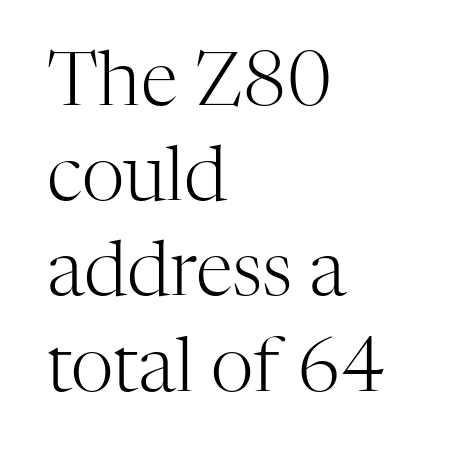
The font is comparable to plain body text, perhaps lighter. This rendering features lettering with no underline. Compared with typical paragraphs, the rows here are spaced about the same. Short note: letters normally spaced. Caption: multi-line text, flush left, ragged right.
